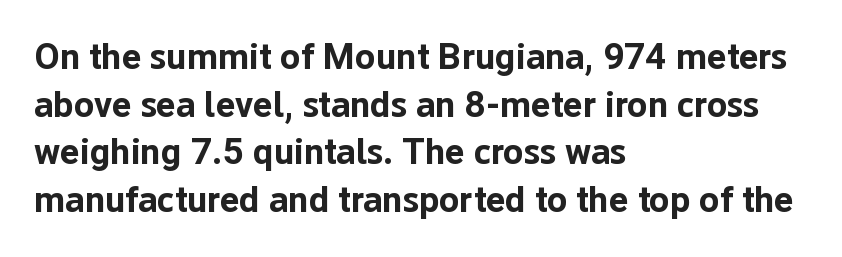
The image shows 37 px bold sans-serif type, upright; set left-aligned, normal line spacing (1.29x), normal letter spacing, not underlined; low stroke contrast and a medium x-height.
